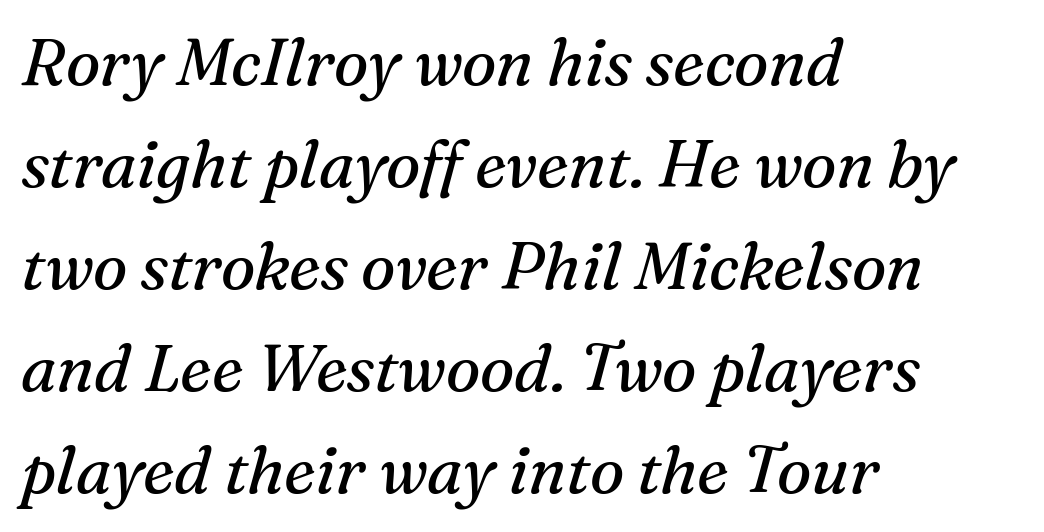
{"serif": "yes", "italic": "yes", "lean": "right", "slant_degrees": 16, "bold": "no", "weight": "regular", "width": "normal", "stroke_contrast": "medium", "x_height": "medium", "monospaced": "no", "underline": "no", "align": "left", "line_spacing": "normal", "line_spacing_ratio": 1.57, "letter_spacing": "normal", "letter_spacing_em": 0.0, "glyph_px": 65}
